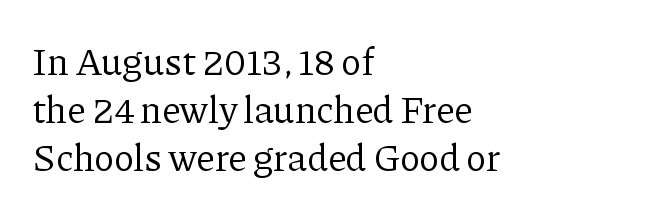
Q: Is the text bold? A: No.
Q: Is the text italic (slanted)? A: No, it is upright.
Q: Is the typeface a serif or a sans-serif typeface? A: Serif.
Q: Is the text underlined? A: No.
Q: How is the paragraph aligned? A: Left-aligned.
Q: Is the spacing between letters normal or unusually wide? A: Normal.
Q: Is the spacing between lines tight, normal or loose? A: Normal.
Q: Width (condensed, normal, or wide)? A: Normal.
Q: Stroke contrast? A: Low.
Q: x-height? A: Medium.
Q: Monospaced? A: No.
